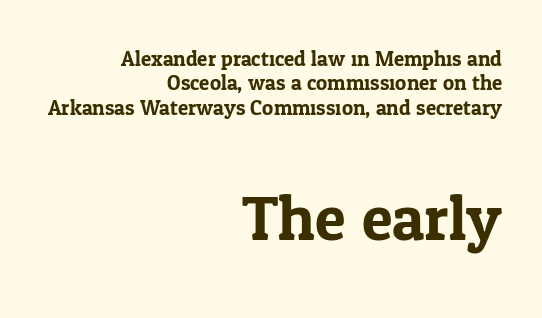
The image shows 63 px serif type, upright; set right-aligned, line spacing 1.16x, normal letter spacing, not underlined; the second (bottom) block is 3.0x larger; low stroke contrast and a medium x-height.
